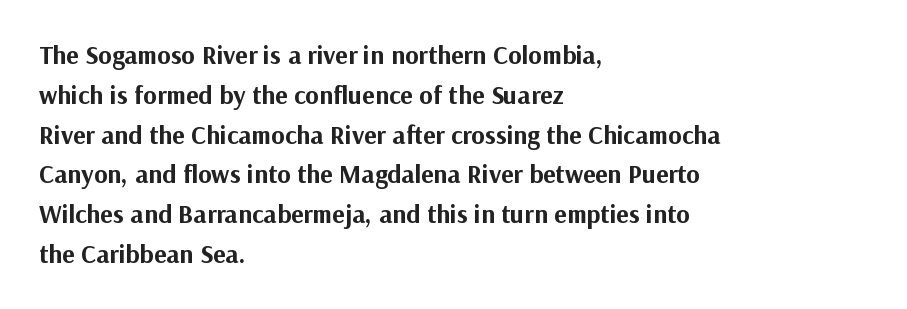
The image shows 26 px bold type, upright; set left-aligned, normal line spacing (1.53x), normal letter spacing, not underlined.
